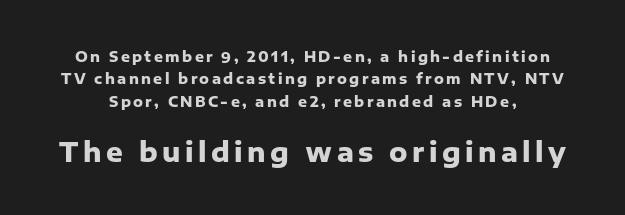
The lettering stays uniformly vertical, giving the passage a roman look. Heavy, bold letterforms. How would I describe the line gaps? Plain and ordinary. Bare-footed words on every line.
